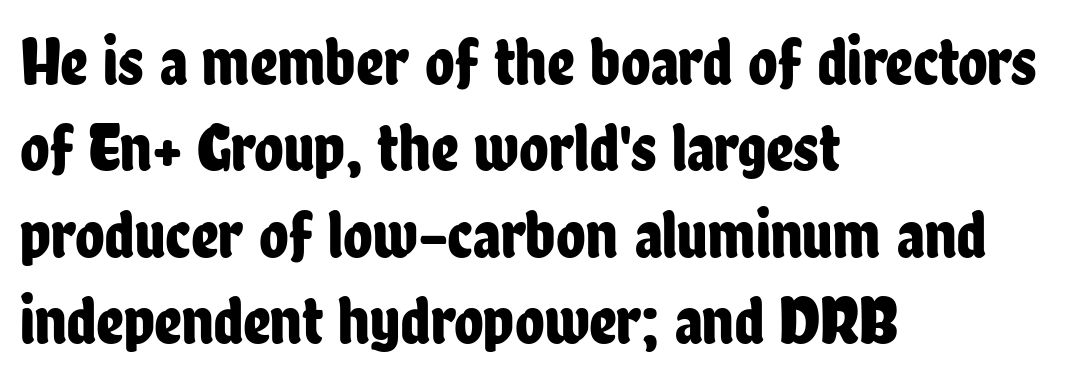
The image shows 68 px condensed sans-serif type, upright; set left-aligned, normal line spacing (1.27x), normal letter spacing, not underlined; low stroke contrast and a medium x-height.
